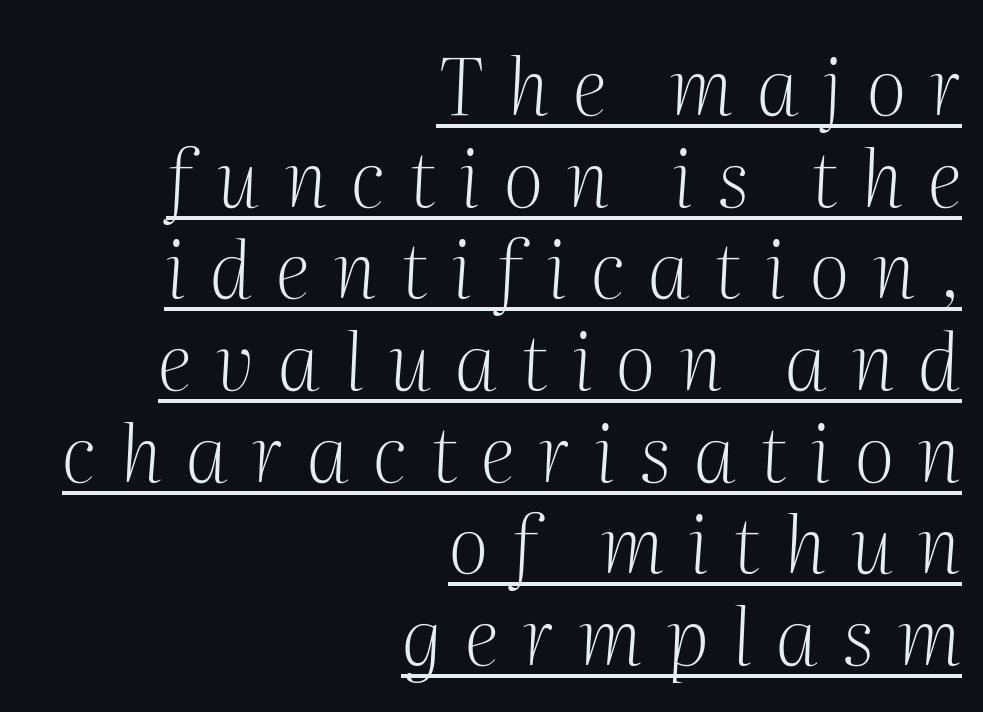
A light-to-regular cut is what we see here. The paragraph has a hard right edge and a soft left edge. Is this a sans? No — the strokes have serifs. Inter-character spacing is expanded well beyond the font's built-in metrics. A typesetter would mark this as italic. Compared with undecorated copy, this sample adds a rule below the words.
